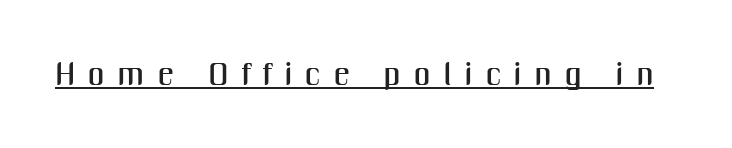
{"serif": "no", "italic": "no", "width": "condensed", "stroke_contrast": "medium", "x_height": "medium", "monospaced": "no", "underline": "yes", "letter_spacing": "wide", "letter_spacing_em": 0.41, "glyph_px": 32}
